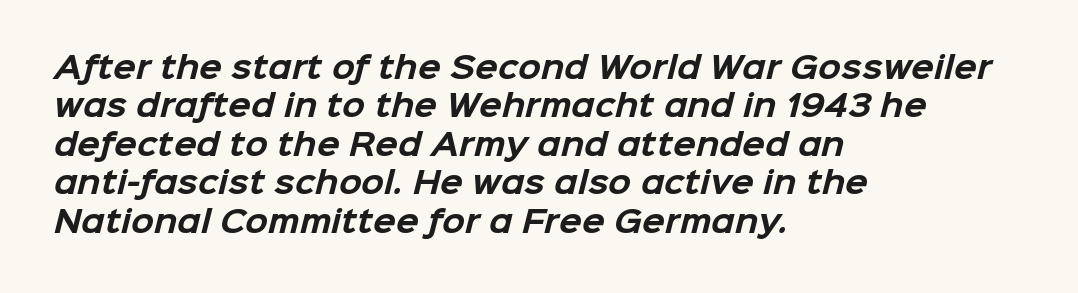
The image shows 30 px bold sans-serif type; set left-aligned, normal line spacing (1.28x), normal letter spacing, not underlined; low stroke contrast and a medium x-height.
